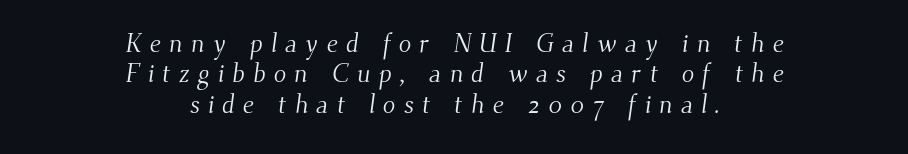
Q: Is the text bold? A: No.
Q: Is the text underlined? A: No.
Q: How is the paragraph aligned? A: Centered.
Q: Is the spacing between letters normal or unusually wide? A: Unusually wide.
